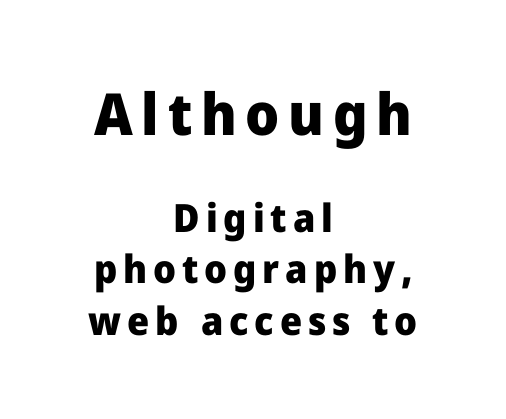
Character size in the leading block exceeds that of the trailing block. Think of a printed novel: that variable character pitch is what you see here. Posture: upright roman. Plenty of ink on the page — the face is bold. The paragraph shown floats in the horizontal middle. Look at the bottom of the vertical strokes: they stop flat, with no serifs.
